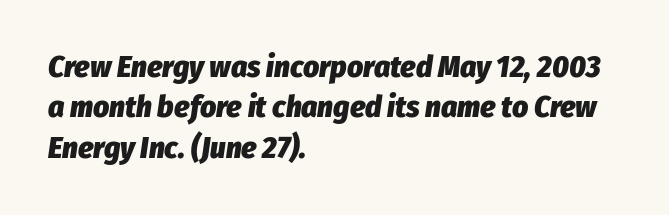
The image shows 31 px heavy, condensed type, italic (leaning right); set left-aligned, normal line spacing (1.3x), normal letter spacing, not underlined; low stroke contrast and a medium x-height.
